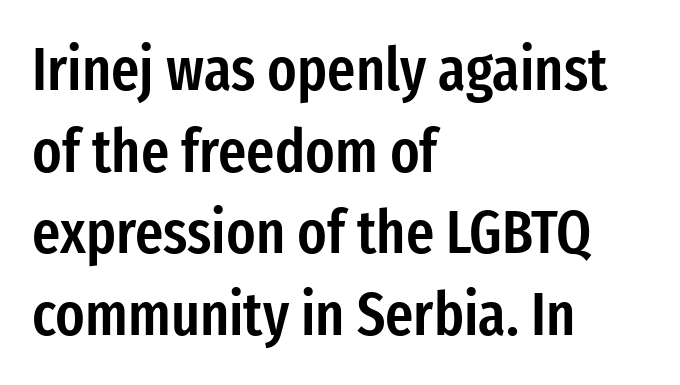
Q: Is the text bold? A: Semi-bold.
Q: Is the text italic (slanted)? A: No, it is upright.
Q: Is the typeface a serif or a sans-serif typeface? A: Sans-serif.
Q: Is the text underlined? A: No.
Q: How is the paragraph aligned? A: Left-aligned.
Q: Is the spacing between letters normal or unusually wide? A: Normal.
Q: Is the spacing between lines tight, normal or loose? A: Normal.
Q: Width (condensed, normal, or wide)? A: Condensed.
Q: Stroke contrast? A: Low.
Q: x-height? A: Medium.
Q: Monospaced? A: No.
